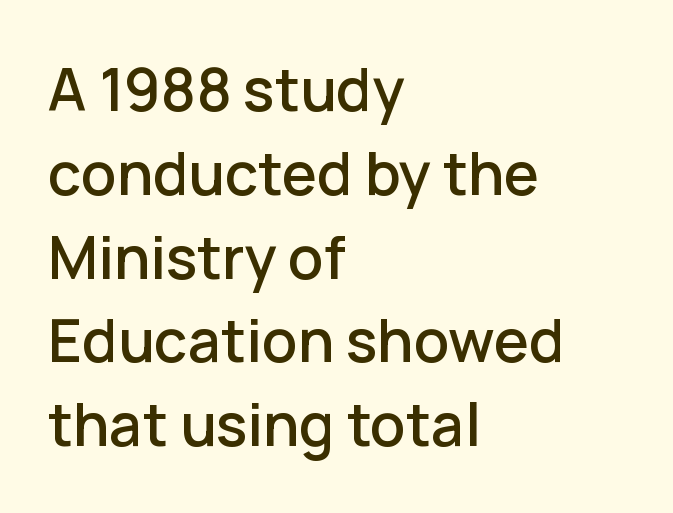
{"serif": "no", "italic": "no", "width": "normal", "stroke_contrast": "low", "x_height": "medium", "monospaced": "no", "underline": "no", "align": "left", "line_spacing": "normal", "line_spacing_ratio": 1.42, "letter_spacing": "normal", "letter_spacing_em": 0.0, "glyph_px": 59}
